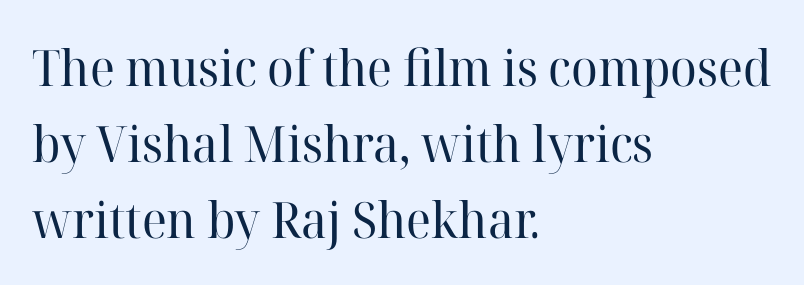
The space directly below the letters is spotless. The tracking reads as untouched default to a designer's eye. Bold? No — there's no thickening of the strokes. A typesetter would call this proportional, since set widths differ per character.
